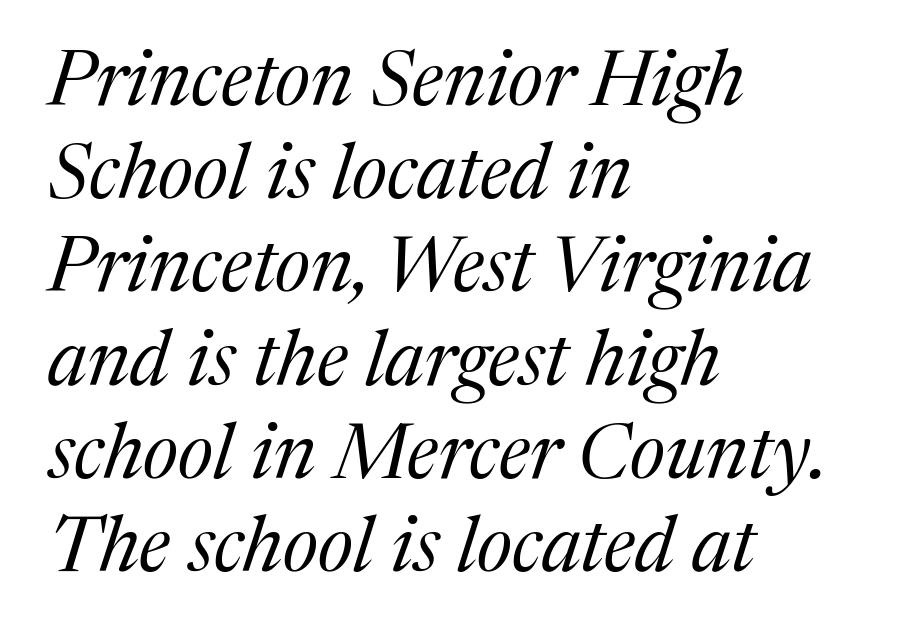
{"serif": "yes", "italic": "yes", "lean": "right", "slant_degrees": 17, "bold": "no", "weight": "regular", "width": "normal", "stroke_contrast": "medium", "x_height": "medium", "monospaced": "no", "underline": "no", "align": "left", "line_spacing_ratio": 1.21, "letter_spacing": "normal", "letter_spacing_em": 0.0, "glyph_px": 77}
